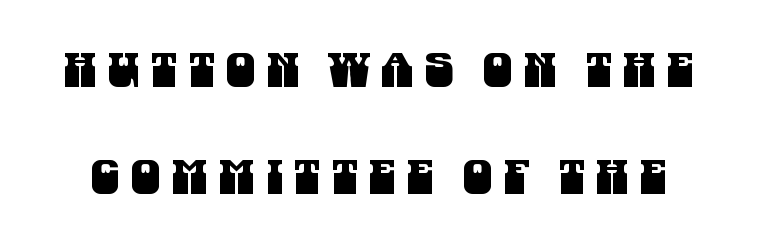
A sans-serif font was chosen for this passage. Note the varied advance widths — an 'i' is clearly narrower than an 'm'. Notice the wide empty band between every row — that's loose leading. Honestly, the letter spacing is so wide it's the main thing you notice.
